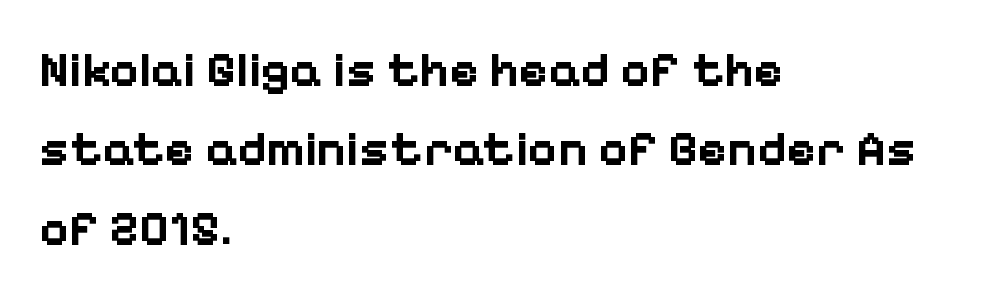
{"serif": "no", "italic": "no", "bold": "yes", "weight": "bold", "width": "normal", "stroke_contrast": "low", "x_height": "medium", "monospaced": "no", "underline": "no", "align": "left", "line_spacing": "normal", "line_spacing_ratio": 1.59, "letter_spacing": "normal", "letter_spacing_em": 0.0, "glyph_px": 50}
